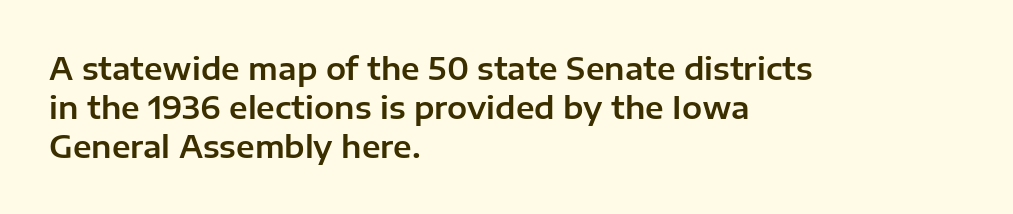
{"serif": "no", "italic": "no", "width": "normal", "stroke_contrast": "low", "x_height": "medium", "monospaced": "no", "underline": "no", "align": "left", "line_spacing": "normal", "line_spacing_ratio": 1.3, "letter_spacing": "normal", "letter_spacing_em": 0.0, "glyph_px": 30}
